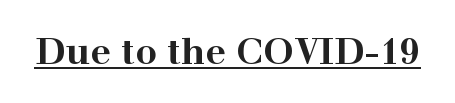
{"serif": "yes", "italic": "no", "bold": "yes", "weight": "bold", "width": "wide", "stroke_contrast": "high", "x_height": "medium", "monospaced": "no", "underline": "yes", "letter_spacing": "normal", "letter_spacing_em": 0.0, "glyph_px": 36}
